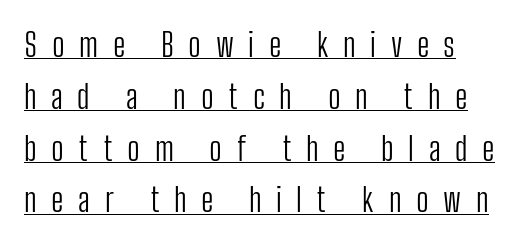
Think of a printed novel: that variable character pitch is what you see here. Substantial extra tracking has been applied to these lines. Check where the strokes stop: nothing finishes them off — pure sans. In designer terms, the underline attribute is active on this setting.
